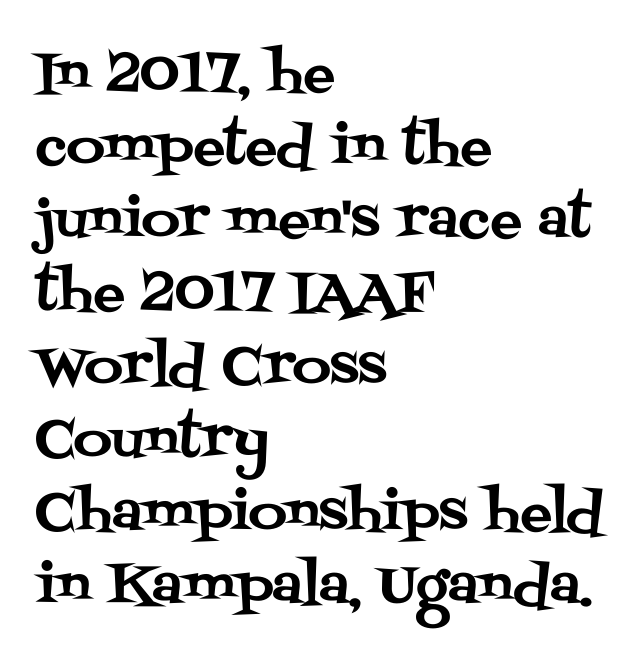
{"serif": "yes", "italic": "no", "width": "normal", "stroke_contrast": "medium", "x_height": "large", "monospaced": "no", "underline": "no", "align": "left", "line_spacing": "normal", "line_spacing_ratio": 1.38, "letter_spacing": "normal", "letter_spacing_em": 0.0, "glyph_px": 53}
